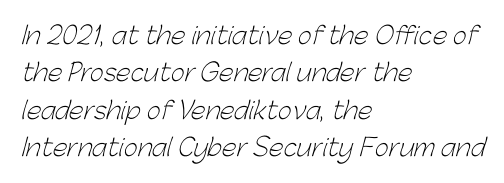
{"bold": "no", "underline": "no", "align": "left", "line_spacing": "normal", "line_spacing_ratio": 1.56, "letter_spacing": "normal", "letter_spacing_em": 0.0, "glyph_px": 24}
